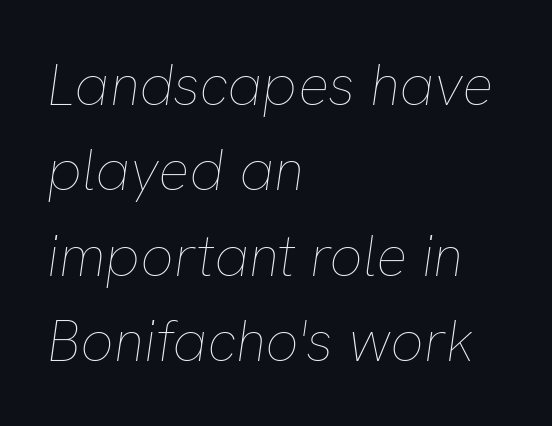
The image shows 58 px thin type, italic (leaning right); set left-aligned, normal line spacing (1.47x), normal letter spacing, not underlined; low stroke contrast and a medium x-height.
